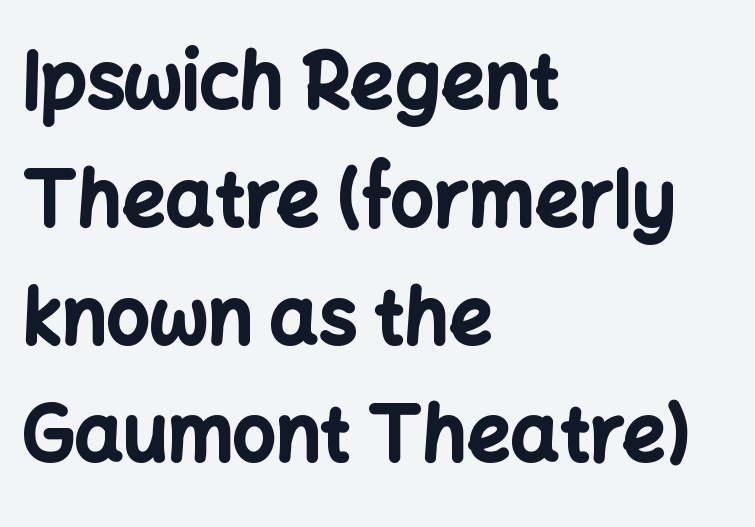
Q: Is the text bold? A: Yes.
Q: Is the text italic (slanted)? A: No, it is upright.
Q: Is the typeface a serif or a sans-serif typeface? A: Sans-serif.
Q: Is the text underlined? A: No.
Q: How is the paragraph aligned? A: Left-aligned.
Q: Is the spacing between letters normal or unusually wide? A: Normal.
Q: Is the spacing between lines tight, normal or loose? A: Normal.
Q: Width (condensed, normal, or wide)? A: Normal.
Q: Stroke contrast? A: Low.
Q: x-height? A: Medium.
Q: Monospaced? A: No.
